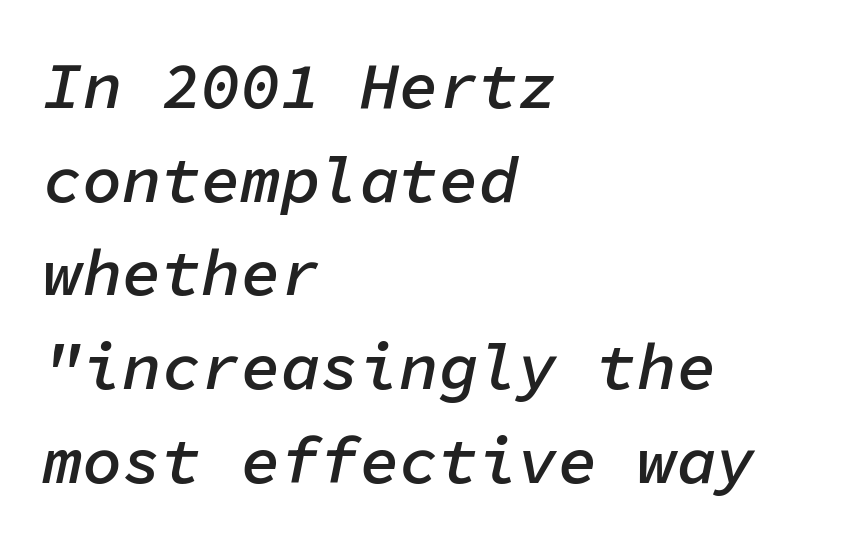
The image shows 66 px semibold type, italic (leaning right), monospaced; set left-aligned, normal line spacing (1.42x), normal letter spacing, not underlined; low stroke contrast and a medium x-height.
